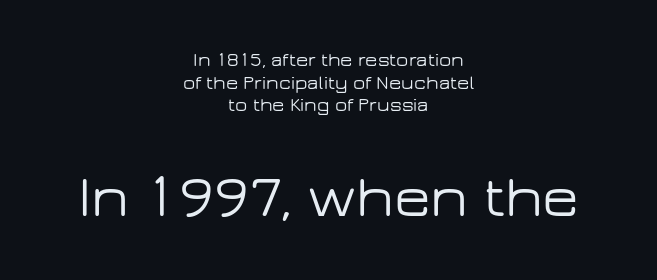
Is the lower block the larger one? Yes — the lower block carries the bigger type. The type is set solid horizontally, with unmodified tracking. Check where the strokes stop: nothing finishes them off — pure sans. If you measured baseline to baseline, you'd find a short distance. Horizontal alignment here is central, giving a formal, balanced look.
